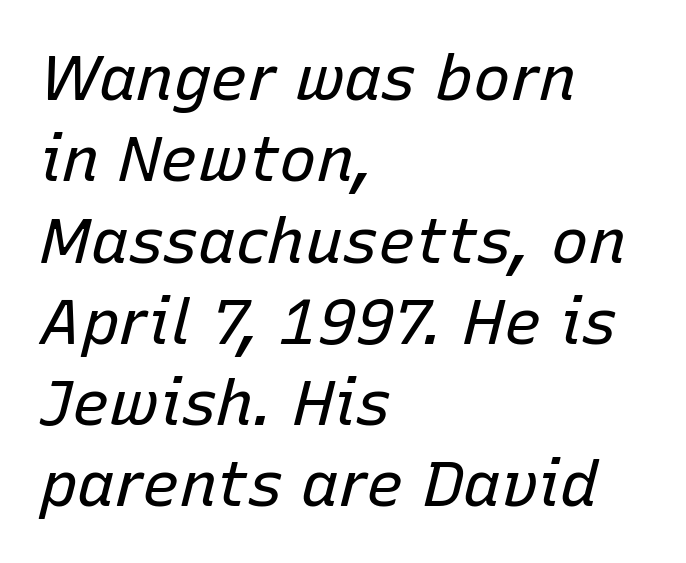
What's the leading like? Ordinary, nothing unusual. Compared with a centered layout, this one pins lines to the left instead. No letter is thick-stroked: the sample isn't bold. The face used here is proportionally spaced, like ordinary book or web type.
